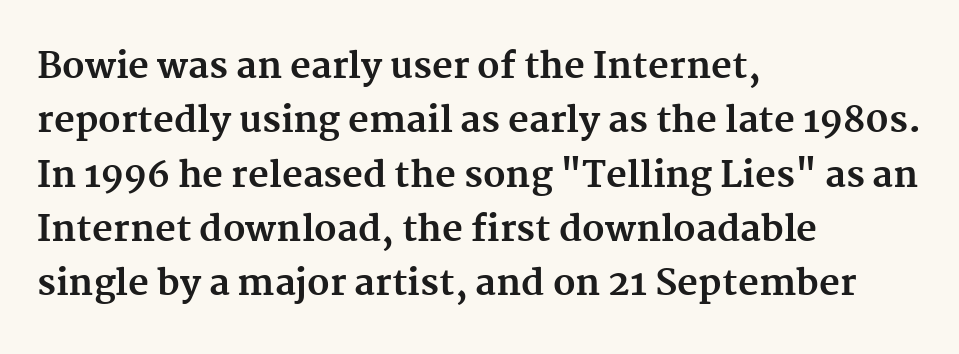
Is this a fixed-width face? No — the glyphs have proportional, varying widths. The rag falls on the right side of this text block. The gaps between neighbouring characters are ordinary and unremarkable. What's the leading like? Ordinary, nothing unusual.
